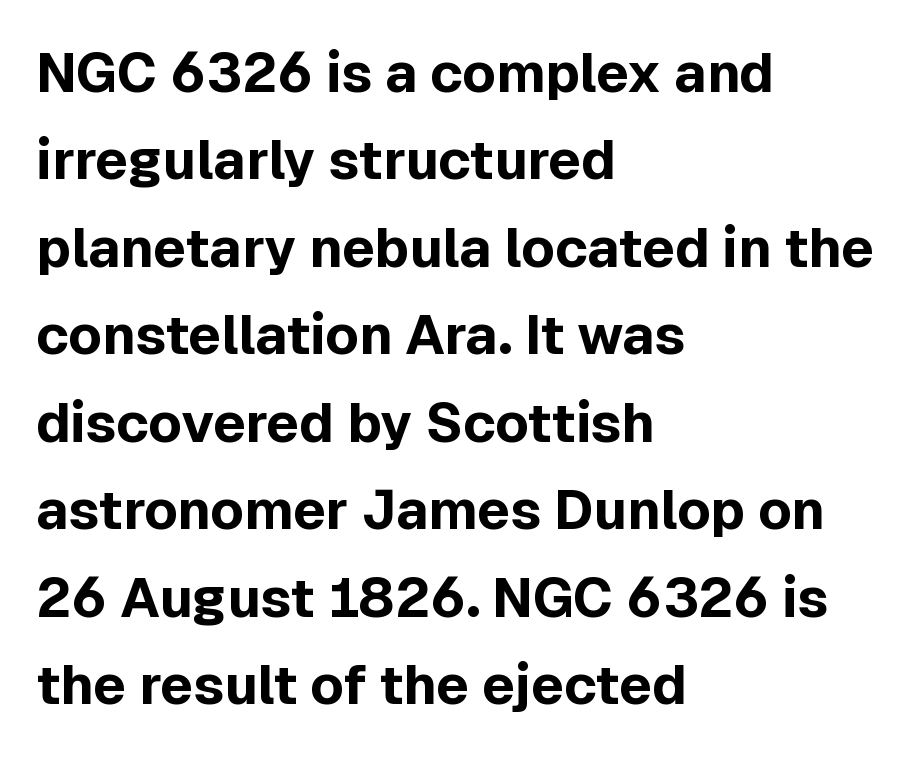
{"serif": "no", "italic": "no", "bold": "yes", "weight": "bold", "width": "normal", "x_height": "medium", "monospaced": "no", "underline": "no", "align": "left", "line_spacing": "normal", "line_spacing_ratio": 1.59, "letter_spacing": "normal", "letter_spacing_em": 0.0, "glyph_px": 55}
